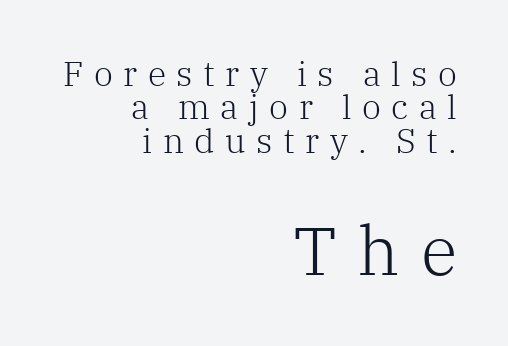
Upright lettering throughout. Is the stroke heavy? The answer is a plain regular-or-lighter. In terms of letterform style, serifs are clearly present. Descenders are the only things crossing below the line. Each line ends at the same right margin while the left side varies.
